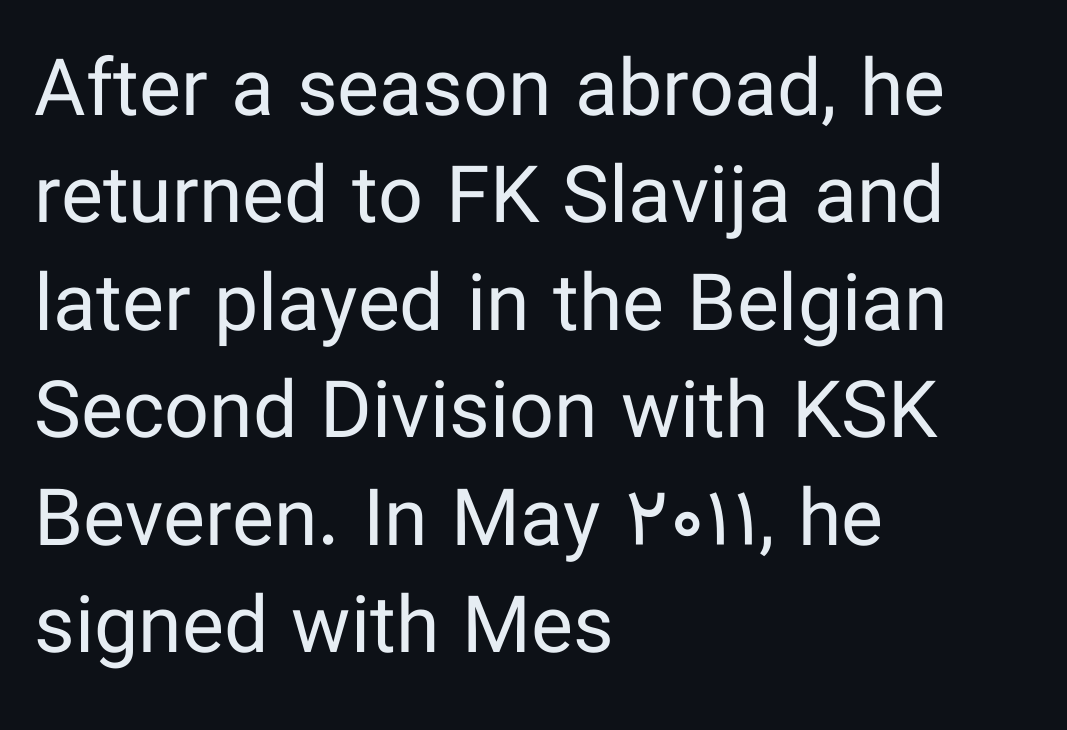
The image shows 79 px regular-weight sans-serif type, upright; set left-aligned, normal line spacing (1.36x), normal letter spacing, not underlined; low stroke contrast and a medium x-height.
